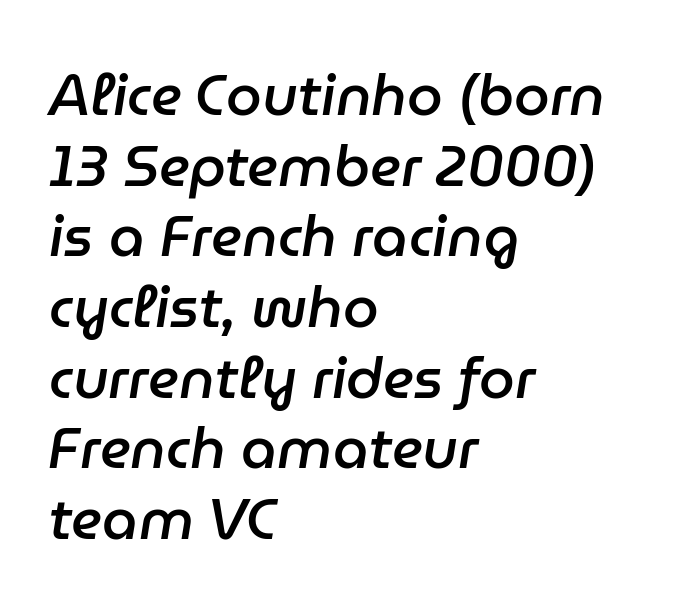
The image shows 57 px semibold type, italic (leaning right); set left-aligned, line spacing 1.24x, normal letter spacing, not underlined; low stroke contrast and a medium x-height.
